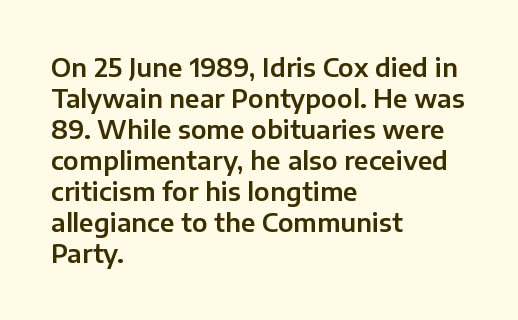
Clear beneath every line of the passage. Is the block centered? No — it sits flush against the left margin. Observe the ordinary spacing: letters are neighbours, not strangers. The letters stand upright; this is a roman face.
